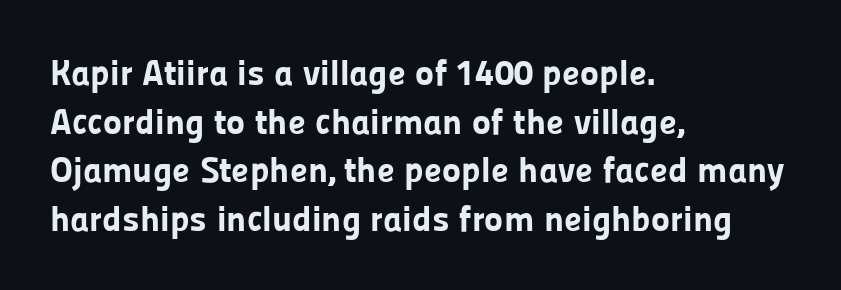
The rendering uses a bold face; every stroke is thick and dark. The passage shown is typed in a proportional face where columns would drift. The axis of the letterforms is exactly vertical. If you measured baseline to baseline, you'd find a middling distance. Reading down the block, your eye returns to a fixed left position each line.
